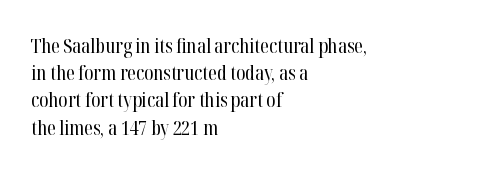
Q: Is the text bold? A: No.
Q: Is the text italic (slanted)? A: No, it is upright.
Q: Is the text underlined? A: No.
Q: How is the paragraph aligned? A: Left-aligned.
Q: Is the spacing between letters normal or unusually wide? A: Normal.
Q: Is the spacing between lines tight, normal or loose? A: Normal.
